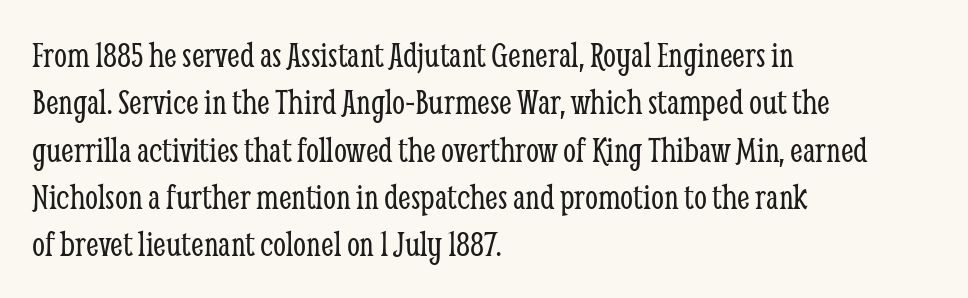
Q: Is the text bold? A: No.
Q: Is the text italic (slanted)? A: No, it is upright.
Q: Is the typeface a serif or a sans-serif typeface? A: Serif.
Q: Is the text underlined? A: No.
Q: How is the paragraph aligned? A: Left-aligned.
Q: Is the spacing between letters normal or unusually wide? A: Normal.
Q: Is the spacing between lines tight, normal or loose? A: Normal.
Q: Width (condensed, normal, or wide)? A: Condensed.
Q: Stroke contrast? A: Low.
Q: x-height? A: Medium.
Q: Monospaced? A: No.
